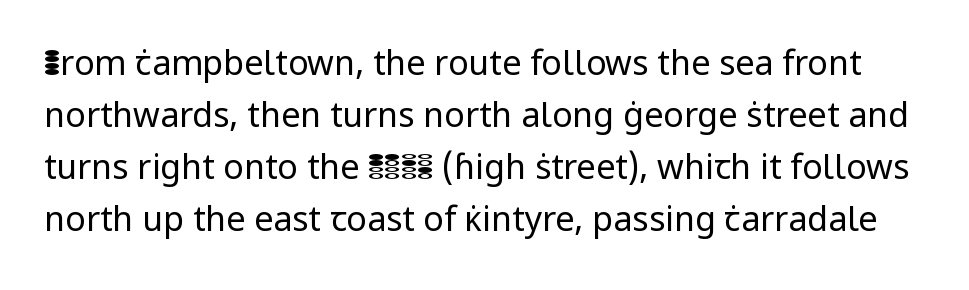
Check where the strokes stop: nothing finishes them off — pure sans. Reading down the column, the eye jumps a familiar distance to each next line. The foot of each line stays bare and open. These lines were composed using upright roman letters. Is this a fixed-width face? No — the glyphs have proportional, varying widths. Words appear dense and cohesive because spacing is normal.
